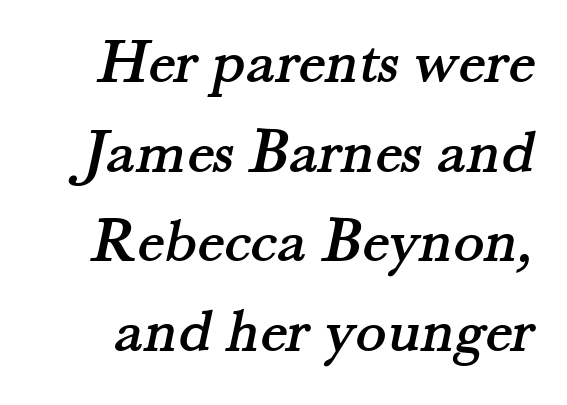
Students, observe: this is what conventionally led text looks like. The strip under each line holds only bare page. The rendering shows small feet on the letterforms — a serif design. Compared with typical body copy, the letter spacing here is the same. You could not count columns in this text — the font is proportionally spaced.
